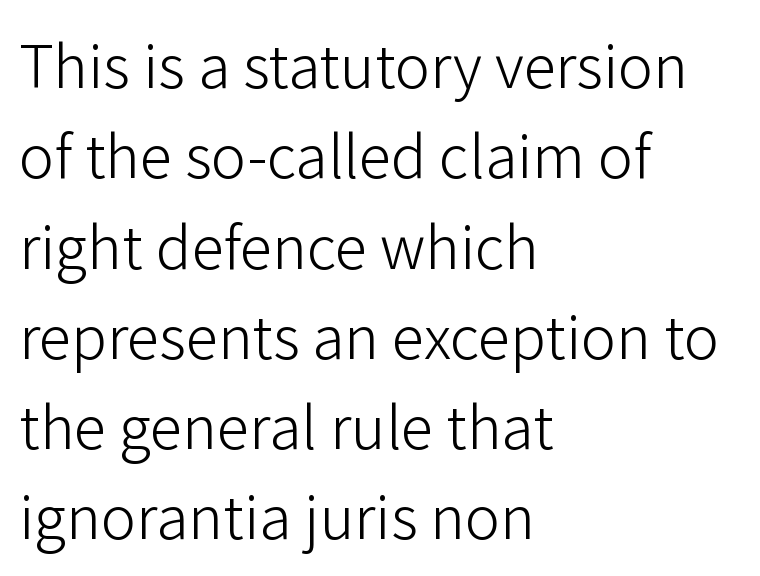
Q: Is the text bold? A: No.
Q: Is the text italic (slanted)? A: No, it is upright.
Q: Is the typeface a serif or a sans-serif typeface? A: Sans-serif.
Q: Is the text underlined? A: No.
Q: How is the paragraph aligned? A: Left-aligned.
Q: Is the spacing between letters normal or unusually wide? A: Normal.
Q: Is the spacing between lines tight, normal or loose? A: Normal.
Q: Width (condensed, normal, or wide)? A: Normal.
Q: Stroke contrast? A: Low.
Q: x-height? A: Medium.
Q: Monospaced? A: No.
